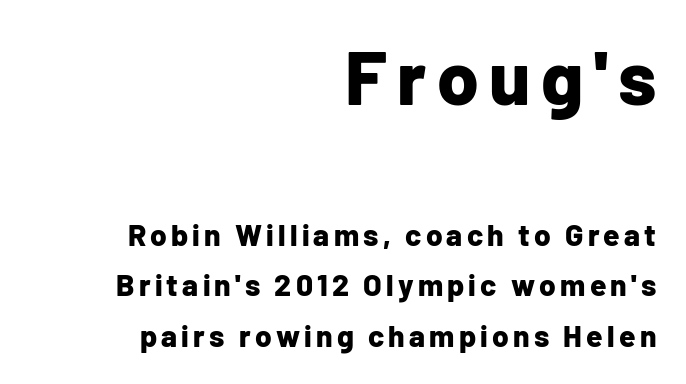
The image shows 75 px bold sans-serif type, upright; set right-aligned, normal line spacing (1.68x), not underlined; the first (top) block is 2.5x larger; low stroke contrast and a medium x-height.
